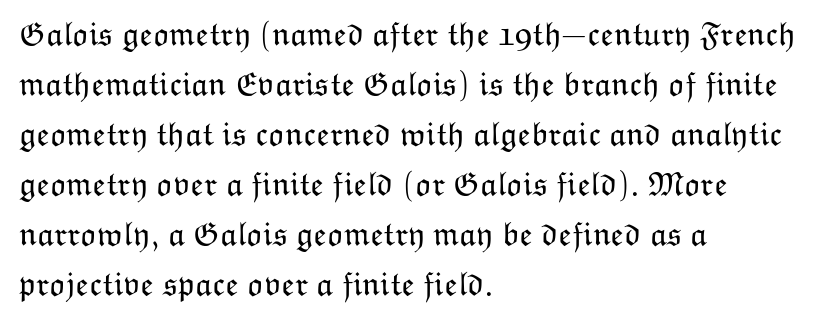
The image shows 34 px light type, upright; set left-aligned, normal line spacing (1.47x), normal letter spacing, not underlined; low stroke contrast and a medium x-height.
